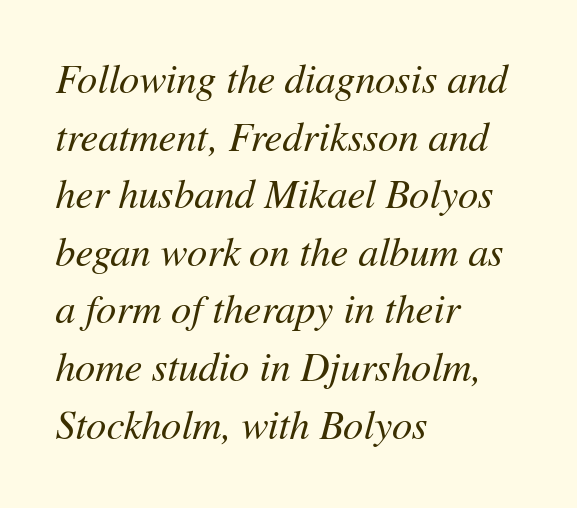
The space directly below the letters is spotless. This sample keeps an unexceptional amount of space between lines. Caption: face not bold, strokes unweighted. Compared with a centered layout, this one pins lines to the left instead. The horizontal fit of the characters is conventional and even.
